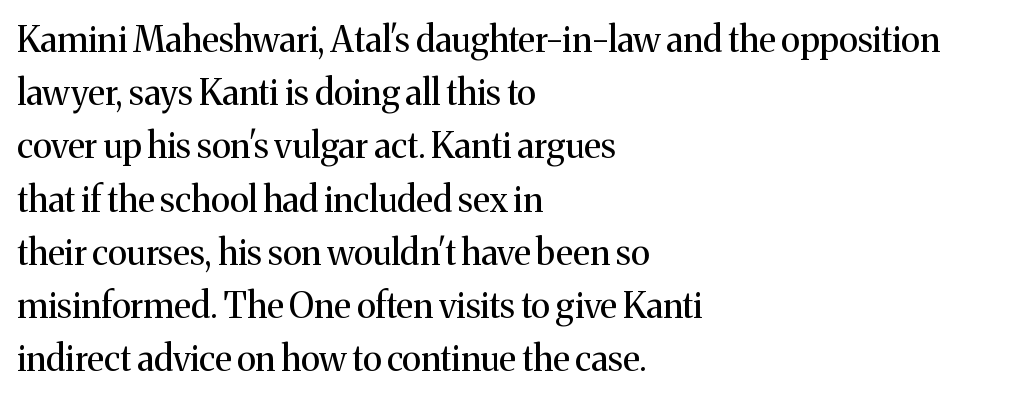
{"serif": "yes", "italic": "no", "bold": "no", "weight": "regular", "width": "normal", "stroke_contrast": "medium", "x_height": "medium", "monospaced": "no", "underline": "no", "align": "left", "line_spacing": "normal", "line_spacing_ratio": 1.52, "letter_spacing": "normal", "letter_spacing_em": 0.0, "glyph_px": 35}
